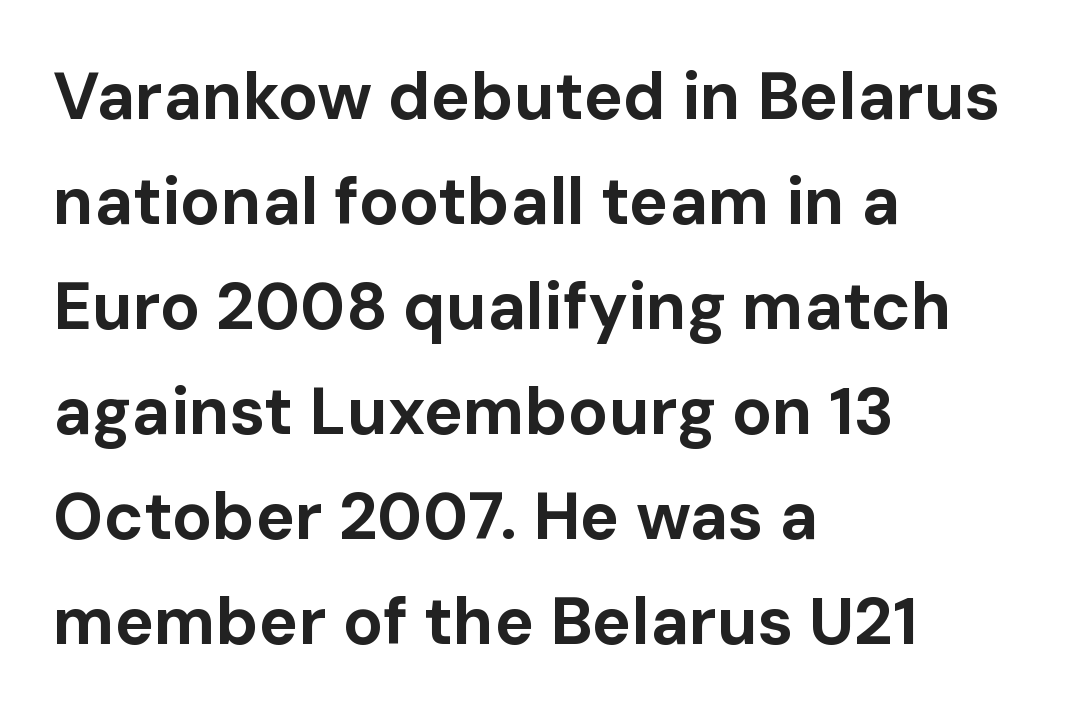
The image shows 66 px bold sans-serif type, upright; set left-aligned, normal line spacing (1.59x), normal letter spacing, not underlined; low stroke contrast and a medium x-height.
